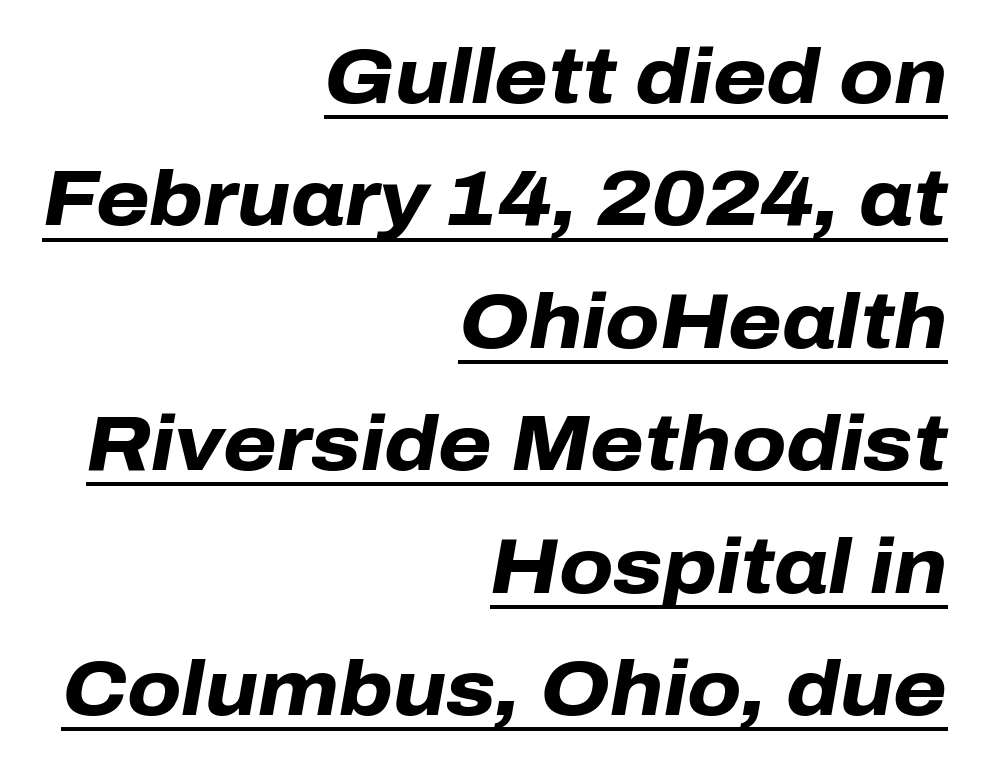
{"italic": "yes", "lean": "right", "slant_degrees": 10, "bold": "yes", "weight": "heavy", "width": "normal", "stroke_contrast": "low", "x_height": "medium", "monospaced": "no", "underline": "yes", "align": "right", "line_spacing": "normal", "line_spacing_ratio": 1.59, "letter_spacing": "normal", "letter_spacing_em": 0.0, "glyph_px": 77}
